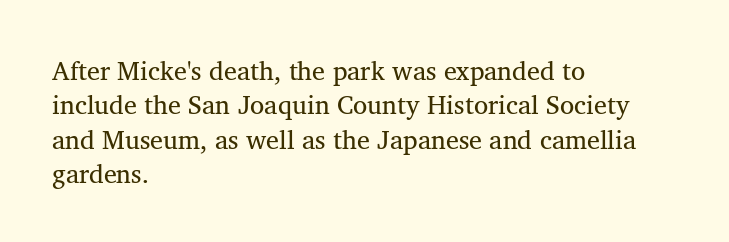
Q: Is the text underlined? A: No.
Q: How is the paragraph aligned? A: Left-aligned.
Q: Is the spacing between letters normal or unusually wide? A: Normal.
Q: Is the spacing between lines tight, normal or loose? A: Normal.
